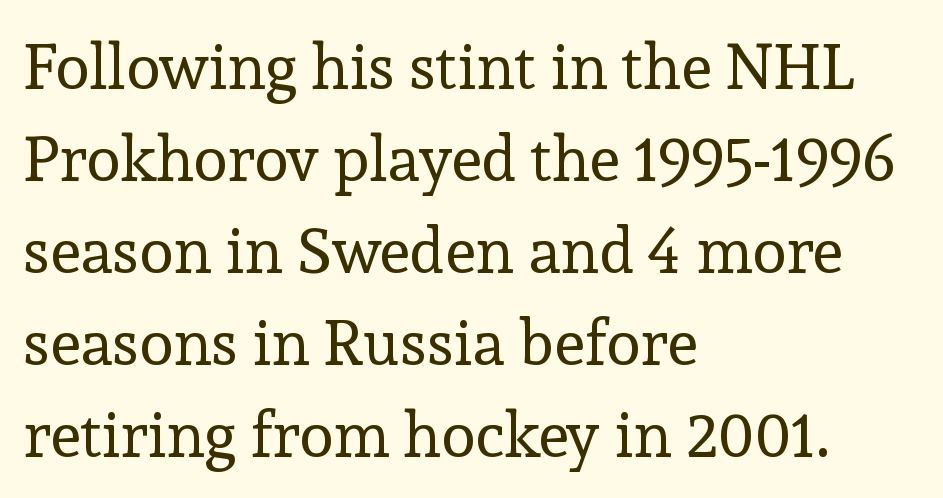
The image shows 63 px regular-weight serif type, upright; set left-aligned, normal line spacing (1.46x), normal letter spacing, not underlined; a medium x-height.
